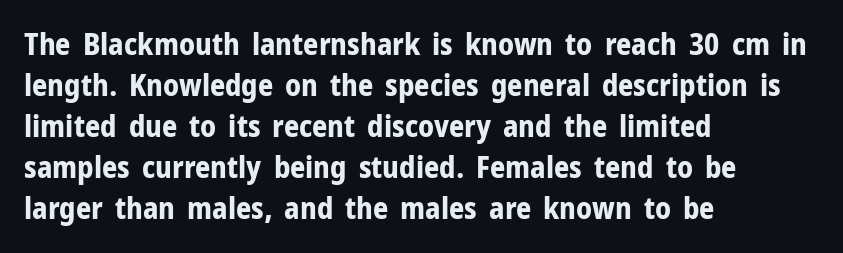
The image shows 30 px bold sans-serif type, upright; set left-aligned, normal line spacing (1.37x), normal letter spacing, not underlined; low stroke contrast and a medium x-height.
